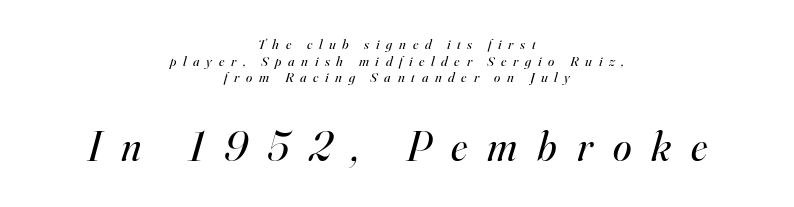
The image shows 42 px regular-weight serif type, italic (leaning right); set centered, line spacing 1.19x, unusually wide letter spacing (+0.48 em), not underlined; the second (bottom) block is 3.0x larger; high stroke contrast and a small x-height.
